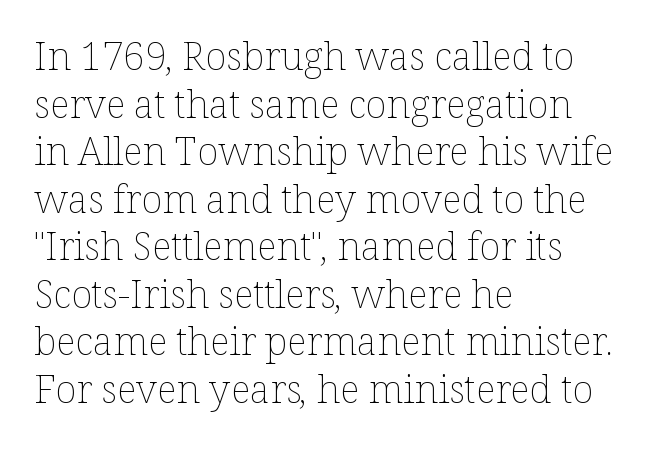
Does extra space separate the letters? No, they use regular spacing. One-word summary of the alignment: left. Notice how the stems are strictly vertical — no italics here. You could not count columns in this text — the font is proportionally spaced.
